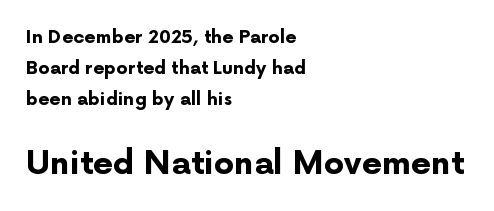
Q: Is the text bold? A: Yes.
Q: Is the text italic (slanted)? A: No, it is upright.
Q: Is the typeface a serif or a sans-serif typeface? A: Sans-serif.
Q: Is the text underlined? A: No.
Q: How is the paragraph aligned? A: Left-aligned.
Q: Is the spacing between letters normal or unusually wide? A: Normal.
Q: Which block of text is set in a larger size, the first (top) or the second (bottom)? A: The second (bottom) one.
Q: Width (condensed, normal, or wide)? A: Normal.
Q: Stroke contrast? A: Low.
Q: x-height? A: Medium.
Q: Monospaced? A: No.
